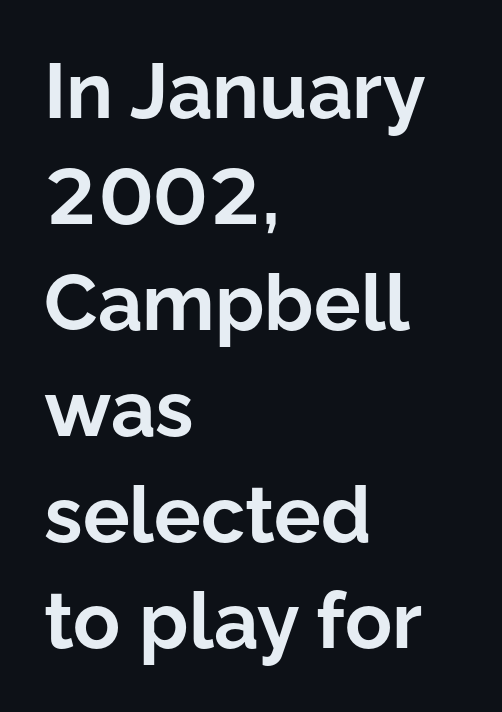
The image shows 78 px bold sans-serif type, upright; set left-aligned, normal line spacing (1.36x), normal letter spacing, not underlined; low stroke contrast and a medium x-height.
